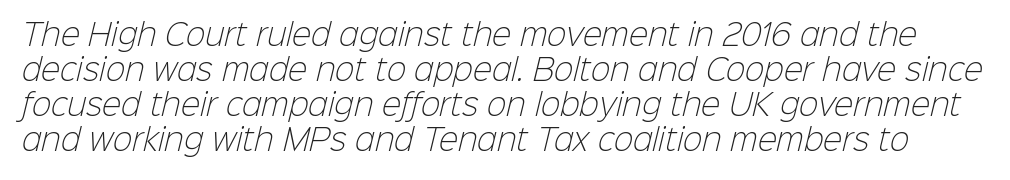
Q: Is the text bold? A: No.
Q: Is the typeface a serif or a sans-serif typeface? A: Sans-serif.
Q: Is the text underlined? A: No.
Q: Is the spacing between letters normal or unusually wide? A: Normal.
Q: Width (condensed, normal, or wide)? A: Normal.
Q: Stroke contrast? A: Low.
Q: x-height? A: Medium.
Q: Monospaced? A: No.
